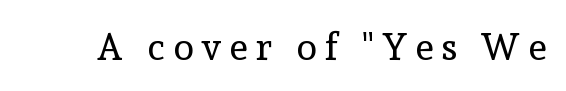
Q: Is the text bold? A: No.
Q: Is the text italic (slanted)? A: No, it is upright.
Q: Is the typeface a serif or a sans-serif typeface? A: Serif.
Q: Is the text underlined? A: No.
Q: Is the spacing between letters normal or unusually wide? A: Unusually wide.
Q: Width (condensed, normal, or wide)? A: Normal.
Q: x-height? A: Medium.
Q: Monospaced? A: No.
